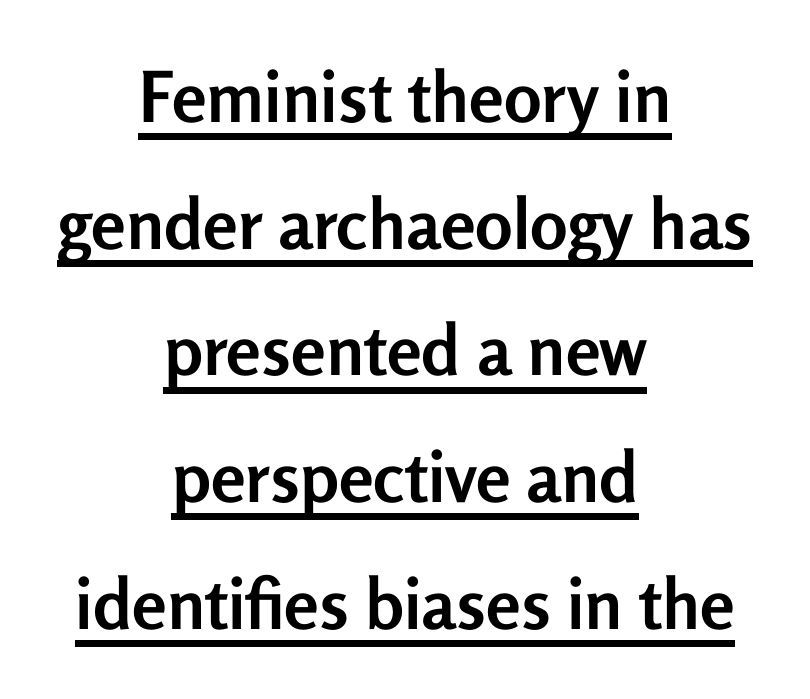
{"serif": "no", "italic": "no", "bold": "yes", "weight": "semibold", "width": "normal", "stroke_contrast": "low", "x_height": "medium", "monospaced": "no", "underline": "yes", "align": "center", "line_spacing_ratio": 1.81, "letter_spacing": "normal", "letter_spacing_em": 0.0, "glyph_px": 70}
